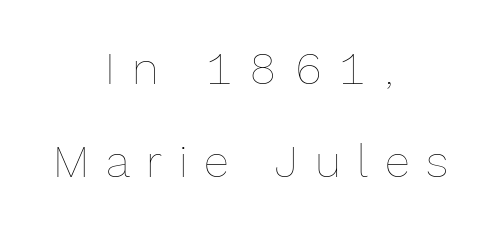
{"italic": "no", "bold": "no", "weight": "thin", "width": "normal", "x_height": "medium", "monospaced": "no", "underline": "no", "align": "center", "line_spacing": "loose", "line_spacing_ratio": 2.02, "letter_spacing": "wide", "letter_spacing_em": 0.36, "glyph_px": 46}
